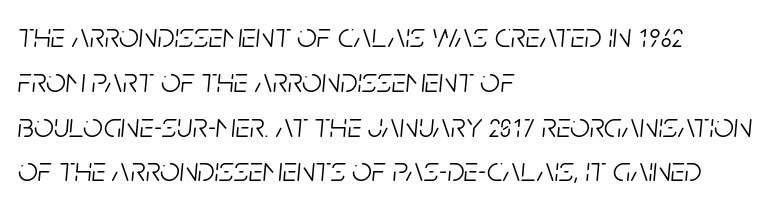
Q: Is the text bold? A: No.
Q: Is the text italic (slanted)? A: Yes, it leans right by about 5 degrees.
Q: Is the text underlined? A: No.
Q: How is the paragraph aligned? A: Left-aligned.
Q: Is the spacing between letters normal or unusually wide? A: Normal.
Q: Is the spacing between lines tight, normal or loose? A: Normal.
Q: Width (condensed, normal, or wide)? A: Condensed.
Q: Stroke contrast? A: Low.
Q: x-height? A: Large.
Q: Monospaced? A: No.
